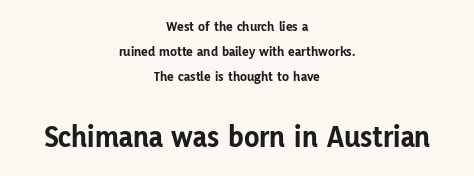
Q: Is the text bold? A: Yes.
Q: Is the text italic (slanted)? A: No, it is upright.
Q: Is the typeface a serif or a sans-serif typeface? A: Sans-serif.
Q: Is the text underlined? A: No.
Q: How is the paragraph aligned? A: Centered.
Q: Is the spacing between letters normal or unusually wide? A: Normal.
Q: Which block of text is set in a larger size, the first (top) or the second (bottom)? A: The second (bottom) one.
Q: Width (condensed, normal, or wide)? A: Normal.
Q: Stroke contrast? A: Low.
Q: x-height? A: Medium.
Q: Monospaced? A: No.
